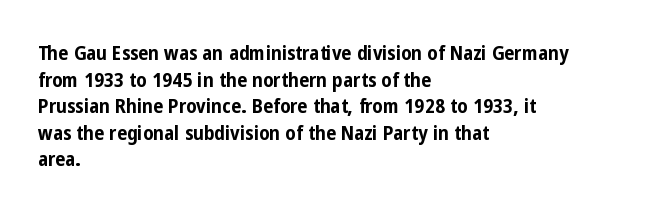
The typography opts for an upright posture over an oblique one. A classic flush-left, rag-right setting is used for this passage. Words appear dense and cohesive because spacing is normal. A full-strength bold gives these letters their thick strokes. Rule under the text: the space is simply empty.
